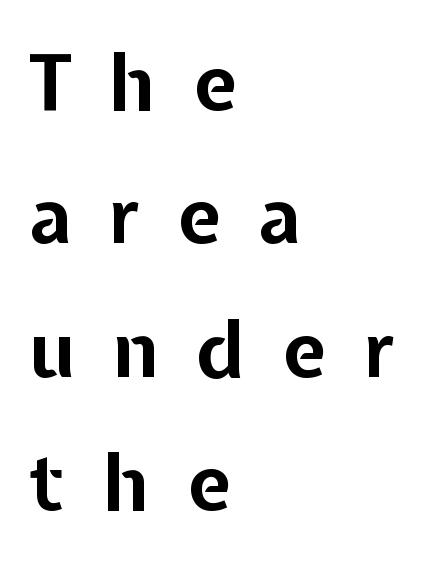
{"serif": "no", "italic": "no", "bold": "yes", "weight": "bold", "width": "normal", "stroke_contrast": "low", "x_height": "medium", "monospaced": "no", "underline": "no", "align": "left", "line_spacing_ratio": 1.71, "letter_spacing": "wide", "letter_spacing_em": 0.48, "glyph_px": 78}
